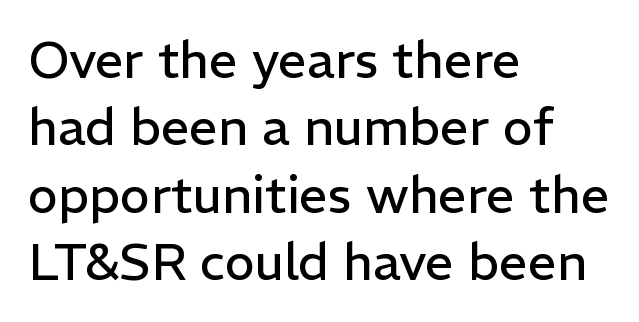
{"serif": "no", "italic": "no", "bold": "no", "weight": "regular", "width": "normal", "stroke_contrast": "low", "x_height": "medium", "monospaced": "no", "underline": "no", "align": "left", "line_spacing": "normal", "line_spacing_ratio": 1.32, "letter_spacing": "normal", "letter_spacing_em": 0.0, "glyph_px": 51}
